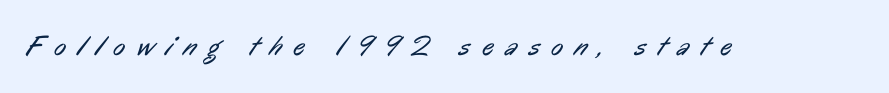
The strokes are not fattened; the text isn't bold. A clean baseline with only descenders dipping below it. Examine the stroke ends and you'll find no serifs. Do the characters align in a grid? No, the font is proportional. Spacing between characters has been opened up far beyond the box default.
